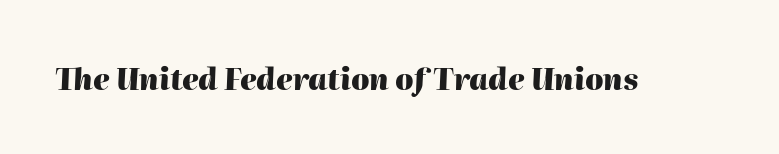
The image shows 29 px heavy type, italic (leaning right); set normal letter spacing, not underlined; high stroke contrast and a medium x-height.
